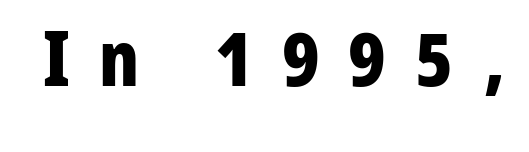
The letterforms stand isolated, each surrounded by extra space. Check under the words: just untouched page. You can tell it's not italic because the verticals are truly vertical. Proportional: the letters do not fall into vertical columns. Weight: bold.
